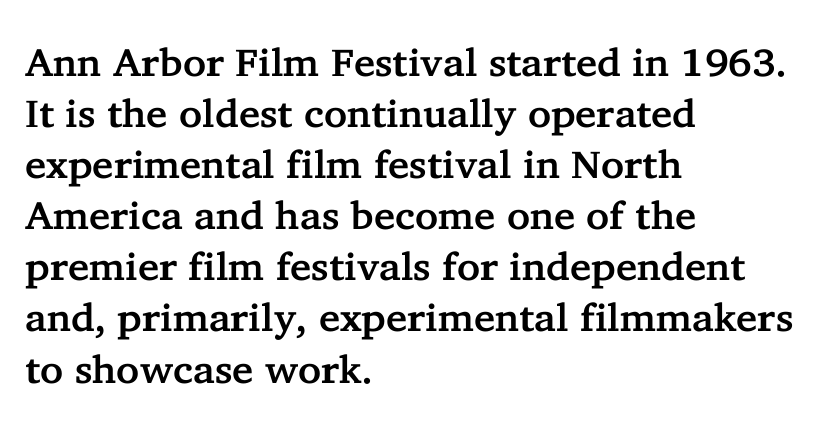
Notice how the stems are strictly vertical — no italics here. Caption: standard tracking, unaltered. What kind of face is this? One with serifs. Interline gaps are of average width in this sample. Character widths vary here, with narrow letters taking less room than wide ones. The passage shown is not underscored anywhere.
